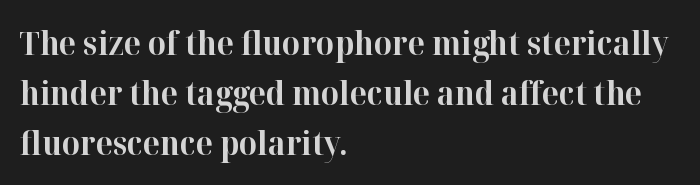
Compared with typical paragraphs, the rows here are spaced about the same. Left-aligned paragraph, ragged on the right. Beneath every word, the page is bare. Is this a fixed-width face? No — the glyphs have proportional, varying widths. Examine the stroke ends and you'll spot serifs. Every stem runs plumb, perpendicular to the baseline.
